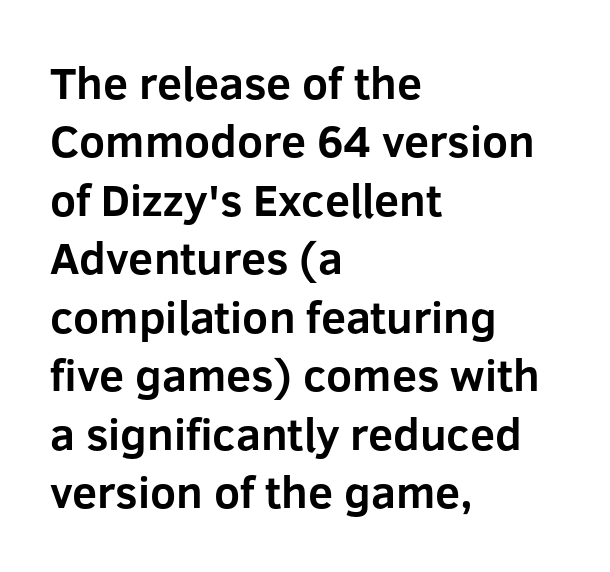
Q: Is the text bold? A: Yes.
Q: Is the text italic (slanted)? A: No, it is upright.
Q: Is the typeface a serif or a sans-serif typeface? A: Sans-serif.
Q: Is the text underlined? A: No.
Q: How is the paragraph aligned? A: Left-aligned.
Q: Is the spacing between letters normal or unusually wide? A: Normal.
Q: Is the spacing between lines tight, normal or loose? A: Normal.
Q: Width (condensed, normal, or wide)? A: Normal.
Q: Stroke contrast? A: Low.
Q: x-height? A: Medium.
Q: Monospaced? A: No.
